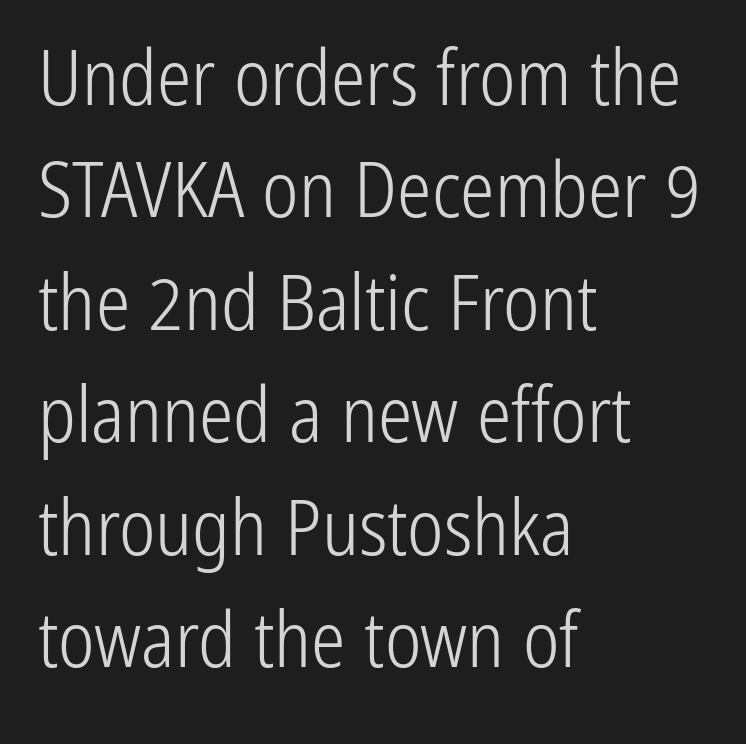
If you measured baseline to baseline, you'd find a middling distance. Is the type heavy? It reads as light-to-regular instead. Posture: straight, roman, zero tilt. Quick note: underline off. The setting favours the left margin, as ordinary paragraphs usually do.
